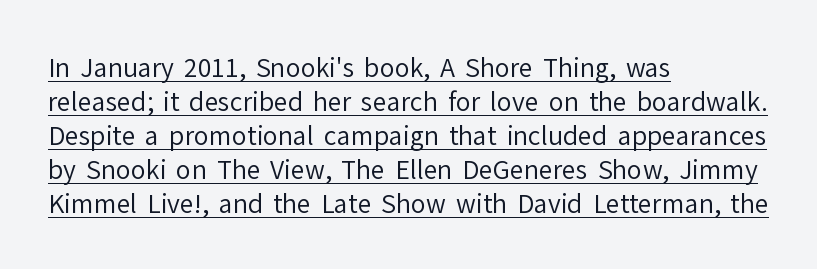
The cut favours lightness, reaching ordinary text weight at its darkest. The passage is arranged the way most books set body copy — flush left. Ordinary non-slanted type is in use. This sample carries an underscore along the baseline area.
